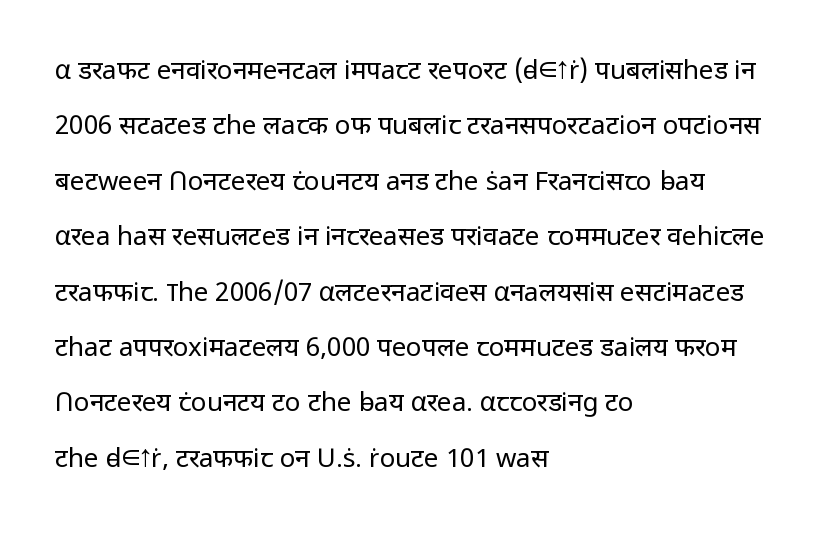
The image shows 26 px text type, upright; set left-aligned, loose line spacing (2.13x), normal letter spacing, not underlined.
